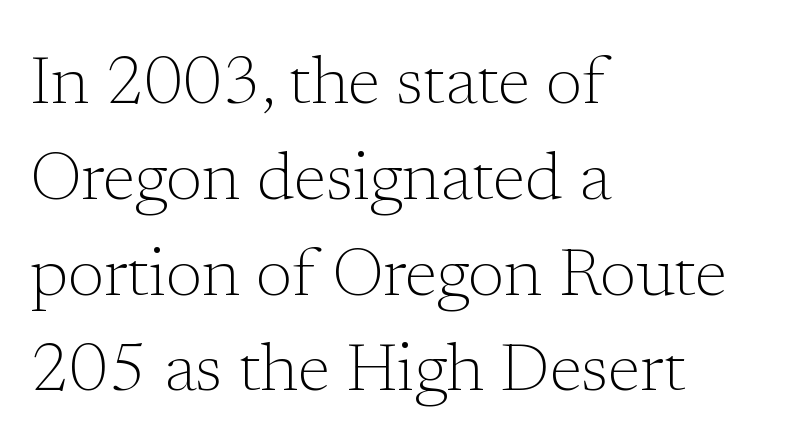
The image shows 67 px light serif type, upright; set left-aligned, normal line spacing (1.43x), normal letter spacing, not underlined; low stroke contrast and a medium x-height.
